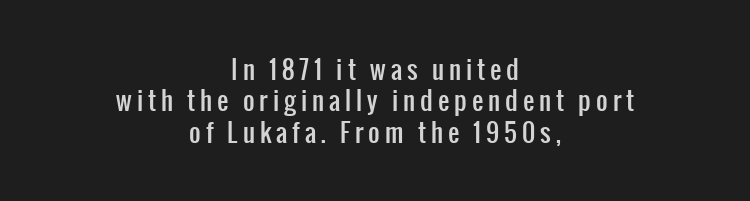
{"italic": "no", "underline": "no", "align": "center", "line_spacing": "normal", "line_spacing_ratio": 1.26, "letter_spacing": "wide", "letter_spacing_em": 0.2, "glyph_px": 25}
